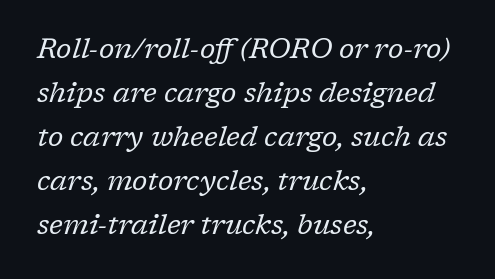
The image shows 28 px regular-weight serif type, italic (leaning right); set left-aligned, normal line spacing (1.57x), normal letter spacing, not underlined; low stroke contrast and a medium x-height.
